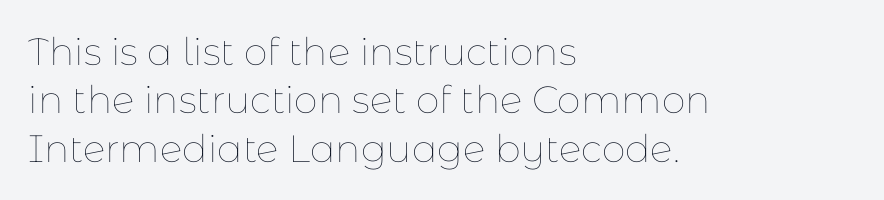
The image shows 38 px thin type, upright; set left-aligned, normal line spacing (1.27x), normal letter spacing, not underlined; low stroke contrast and a medium x-height.
